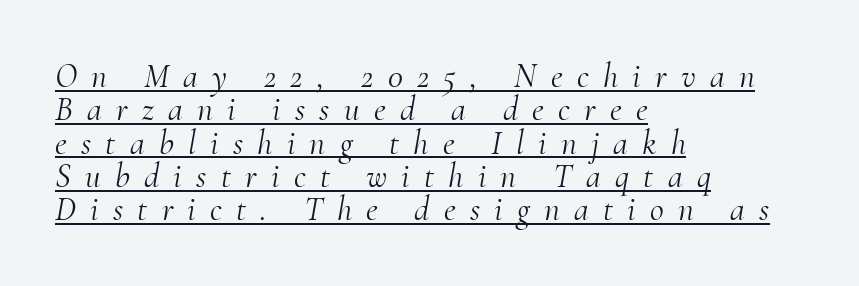
Q: Is the text bold? A: No.
Q: Is the text italic (slanted)? A: Yes, it leans right by about 10 degrees.
Q: Is the typeface a serif or a sans-serif typeface? A: Serif.
Q: Is the text underlined? A: Yes.
Q: How is the paragraph aligned? A: Left-aligned.
Q: Is the spacing between letters normal or unusually wide? A: Unusually wide.
Q: Is the spacing between lines tight, normal or loose? A: Tight.
Q: Width (condensed, normal, or wide)? A: Normal.
Q: Stroke contrast? A: Medium.
Q: x-height? A: Small.
Q: Monospaced? A: No.
